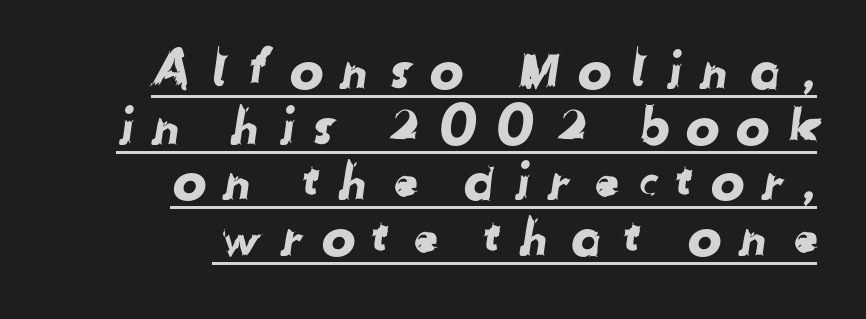
The image shows 51 px sans-serif type; set right-aligned, tight line spacing (1.09x), unusually wide letter spacing (+0.31 em), underlined; low stroke contrast and a medium x-height.
